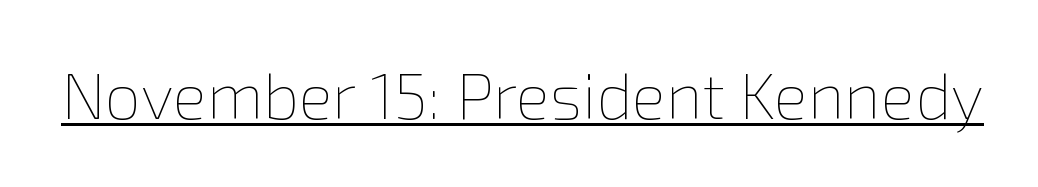
The image shows 64 px thin type, upright; set normal letter spacing, underlined; low stroke contrast and a medium x-height.
